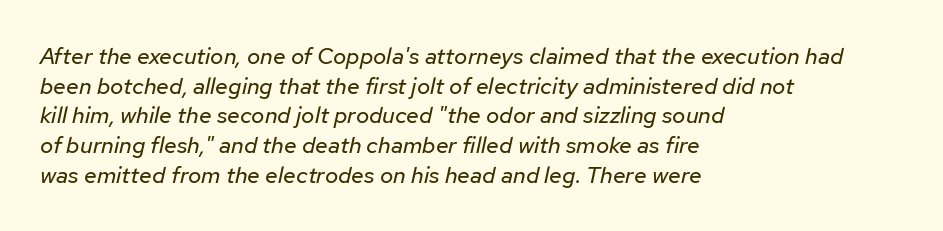
The image shows 23 px text type, italic (leaning right); set left-aligned, normal line spacing (1.29x), normal letter spacing, not underlined.
